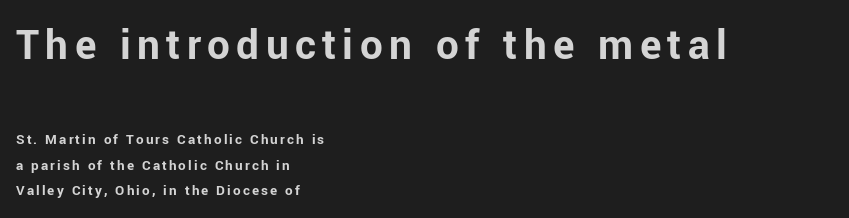
Q: Is the text bold? A: Yes.
Q: Is the text italic (slanted)? A: No, it is upright.
Q: Is the typeface a serif or a sans-serif typeface? A: Sans-serif.
Q: Is the text underlined? A: No.
Q: How is the paragraph aligned? A: Left-aligned.
Q: Which block of text is set in a larger size, the first (top) or the second (bottom)? A: The first (top) one.
Q: Width (condensed, normal, or wide)? A: Normal.
Q: Stroke contrast? A: Low.
Q: x-height? A: Medium.
Q: Monospaced? A: No.
